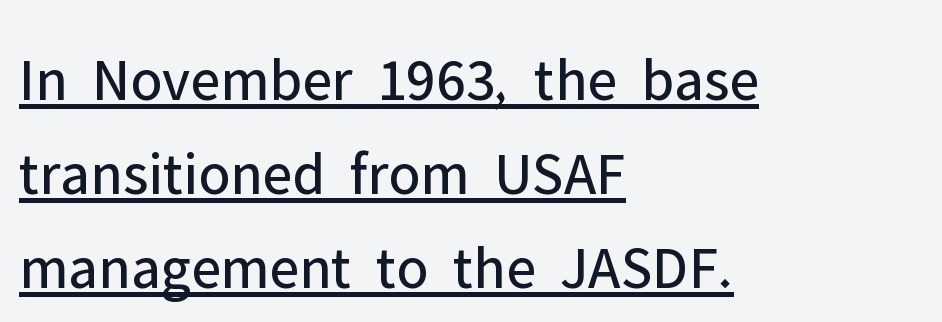
Stroke thickness stays within the range of a standard reading face or lighter. Where is the straight margin? On the left. Proportional: the letters do not fall into vertical columns. Ordinary non-slanted type is in use.
